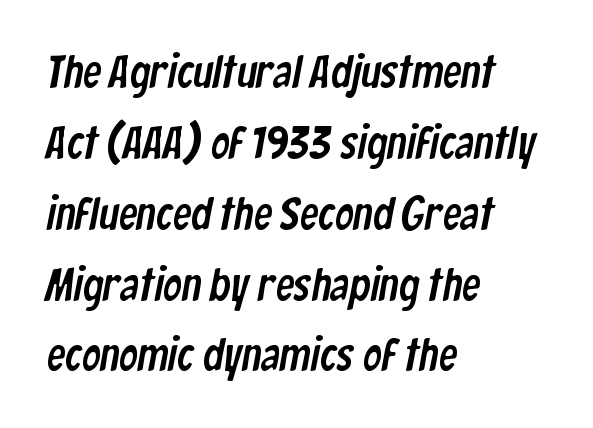
Q: Is the typeface a serif or a sans-serif typeface? A: Sans-serif.
Q: Is the text underlined? A: No.
Q: How is the paragraph aligned? A: Left-aligned.
Q: Is the spacing between letters normal or unusually wide? A: Normal.
Q: Is the spacing between lines tight, normal or loose? A: Normal.
Q: Width (condensed, normal, or wide)? A: Condensed.
Q: Stroke contrast? A: Low.
Q: x-height? A: Medium.
Q: Monospaced? A: No.
